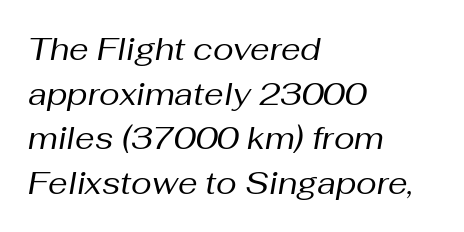
{"italic": "yes", "lean": "right", "slant_degrees": 10, "bold": "no", "weight": "regular", "width": "normal", "stroke_contrast": "medium", "x_height": "medium", "monospaced": "no", "underline": "no", "align": "left", "line_spacing": "normal", "line_spacing_ratio": 1.44, "letter_spacing": "normal", "letter_spacing_em": 0.0, "glyph_px": 31}
